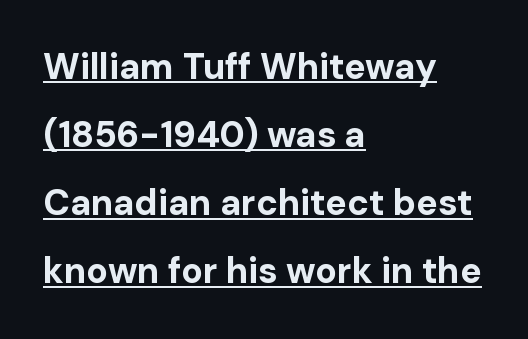
{"serif": "no", "italic": "no", "bold": "yes", "weight": "bold", "width": "normal", "stroke_contrast": "low", "x_height": "medium", "monospaced": "no", "underline": "yes", "align": "left", "line_spacing_ratio": 1.89, "letter_spacing": "normal", "letter_spacing_em": 0.0, "glyph_px": 36}
